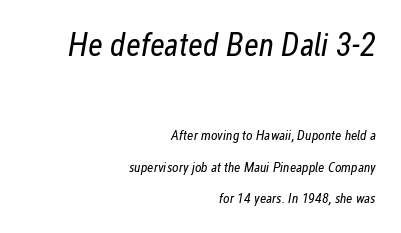
Q: Is the text bold? A: No.
Q: Is the text italic (slanted)? A: Yes, it leans right by about 12 degrees.
Q: Is the text underlined? A: No.
Q: How is the paragraph aligned? A: Right-aligned.
Q: Is the spacing between letters normal or unusually wide? A: Normal.
Q: Is the spacing between lines tight, normal or loose? A: Loose.
Q: Which block of text is set in a larger size, the first (top) or the second (bottom)? A: The first (top) one.
Q: Width (condensed, normal, or wide)? A: Condensed.
Q: Stroke contrast? A: Low.
Q: x-height? A: Medium.
Q: Monospaced? A: No.
